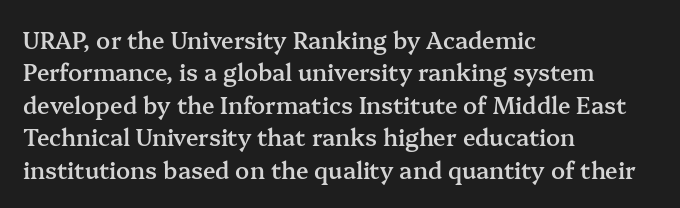
Compared with typical body copy, the letter spacing here is the same. The ragged edge is on the right, which tells us the setting is flush left. The line-height multiplier appears to be the usual default. Is the type bold? Partly — it's a semibold, heavier than regular but not fully bold. Style check: upright.
